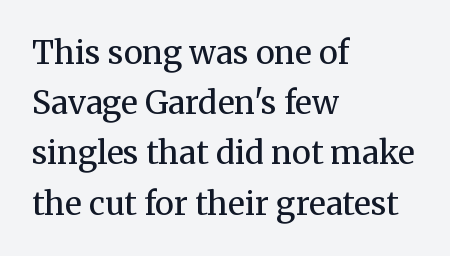
{"serif": "yes", "italic": "no", "bold": "no", "weight": "regular", "width": "normal", "stroke_contrast": "medium", "x_height": "medium", "monospaced": "no", "underline": "no", "align": "left", "line_spacing": "normal", "line_spacing_ratio": 1.57, "letter_spacing": "normal", "letter_spacing_em": 0.0, "glyph_px": 32}
